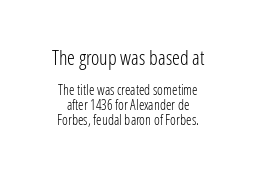
{"italic": "no", "bold": "no", "underline": "no", "align": "center", "line_spacing": "tight", "line_spacing_ratio": 1.06, "letter_spacing": "normal", "letter_spacing_em": 0.0, "larger_block": "first", "size_ratio": 1.43, "glyph_px": 20}
